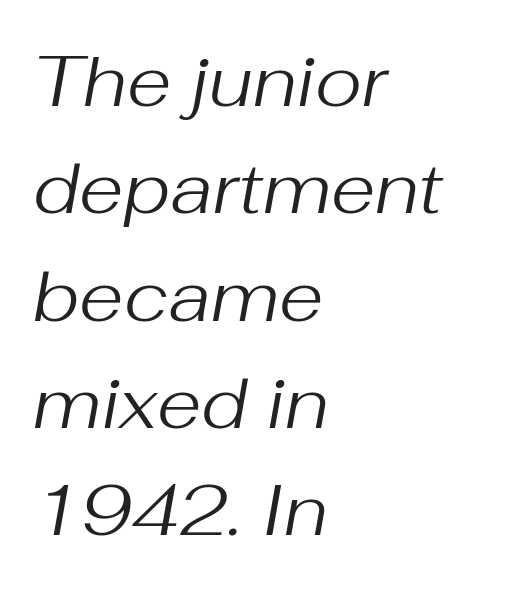
Note the varied advance widths — an 'i' is clearly narrower than an 'm'. The lines sit at an ordinary, default distance from one another. The paragraph shown leans on its left margin. If you drew a line through each stem, it would be angled.
